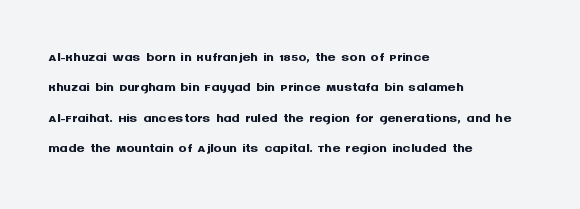
The image shows 20 px bold type, upright; set left-aligned, normal line spacing (1.52x), normal letter spacing, not underlined.
